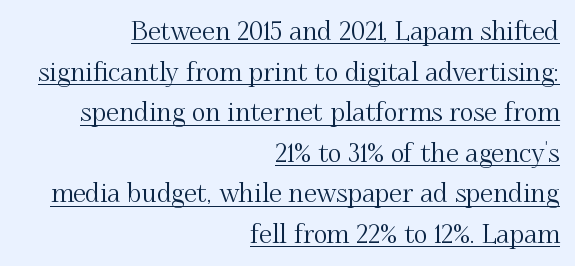
{"italic": "no", "underline": "yes", "align": "right", "line_spacing": "normal", "line_spacing_ratio": 1.56, "letter_spacing": "normal", "letter_spacing_em": 0.0, "glyph_px": 26}
